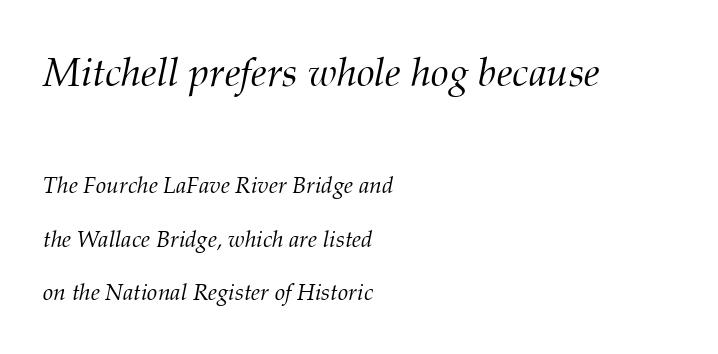
Q: Is the text bold? A: No.
Q: Is the text italic (slanted)? A: Yes, it leans right by about 12 degrees.
Q: Is the typeface a serif or a sans-serif typeface? A: Serif.
Q: Is the text underlined? A: No.
Q: How is the paragraph aligned? A: Left-aligned.
Q: Is the spacing between letters normal or unusually wide? A: Normal.
Q: Is the spacing between lines tight, normal or loose? A: Loose.
Q: Which block of text is set in a larger size, the first (top) or the second (bottom)? A: The first (top) one.
Q: Width (condensed, normal, or wide)? A: Normal.
Q: Stroke contrast? A: Medium.
Q: x-height? A: Medium.
Q: Monospaced? A: No.
